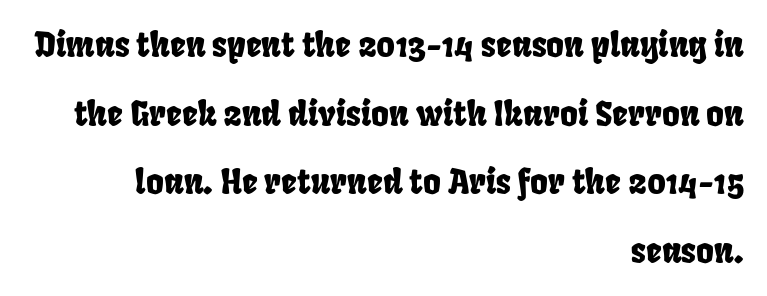
{"serif": "no", "width": "condensed", "stroke_contrast": "low", "x_height": "large", "monospaced": "no", "underline": "no", "align": "right", "line_spacing": "loose", "line_spacing_ratio": 2.02, "letter_spacing": "normal", "letter_spacing_em": 0.0, "glyph_px": 34}
